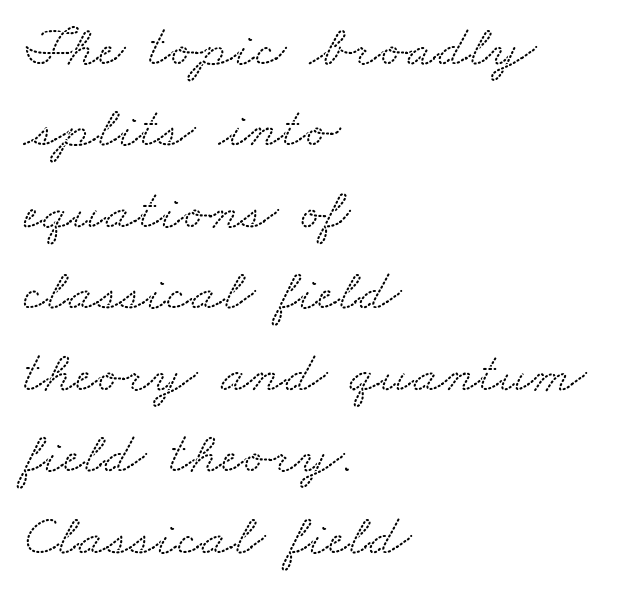
Q: Is the typeface a serif or a sans-serif typeface? A: Serif.
Q: Is the text underlined? A: No.
Q: How is the paragraph aligned? A: Left-aligned.
Q: Is the spacing between letters normal or unusually wide? A: Normal.
Q: Is the spacing between lines tight, normal or loose? A: Normal.
Q: Width (condensed, normal, or wide)? A: Wide.
Q: Stroke contrast? A: Low.
Q: x-height? A: Small.
Q: Monospaced? A: No.
